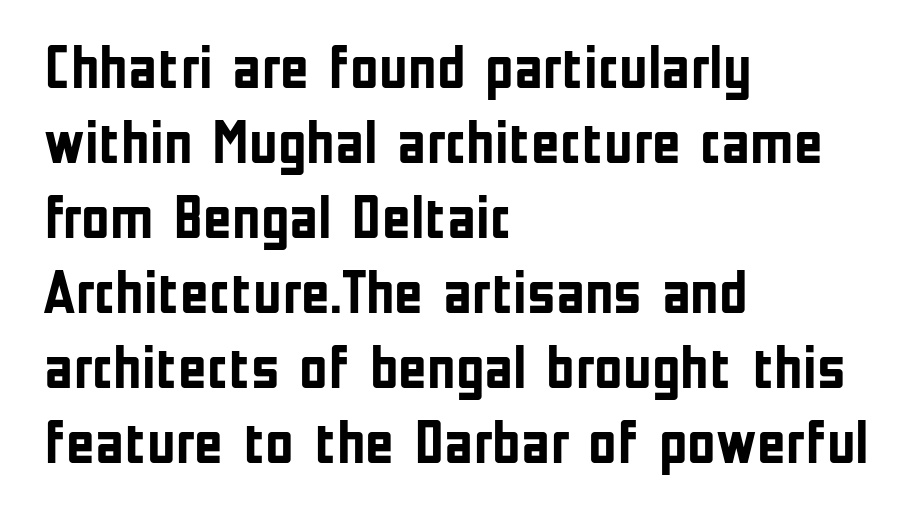
The image shows 62 px semibold, condensed sans-serif type, upright; set left-aligned, line spacing 1.21x, normal letter spacing, not underlined; low stroke contrast and a medium x-height.
